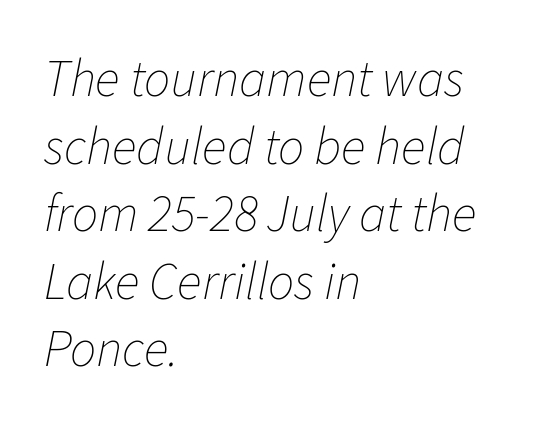
The image shows 52 px thin type, italic (leaning right); set left-aligned, normal line spacing (1.3x), normal letter spacing, not underlined; low stroke contrast and a medium x-height.
